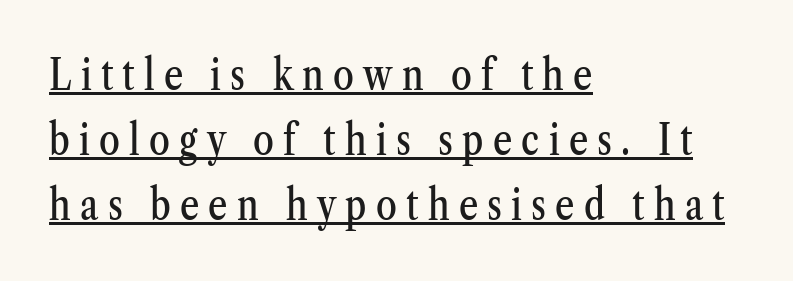
Q: Is the text italic (slanted)? A: No, it is upright.
Q: Is the typeface a serif or a sans-serif typeface? A: Serif.
Q: Is the text underlined? A: Yes.
Q: How is the paragraph aligned? A: Left-aligned.
Q: Is the spacing between letters normal or unusually wide? A: Unusually wide.
Q: Is the spacing between lines tight, normal or loose? A: Normal.
Q: Width (condensed, normal, or wide)? A: Condensed.
Q: Stroke contrast? A: Medium.
Q: x-height? A: Medium.
Q: Monospaced? A: No.
